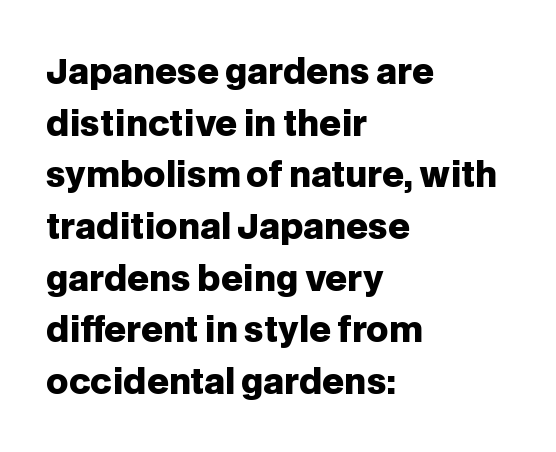
Summary of vertical rhythm: regular, with standard interline spacing. Descenders hang freely into open space. What kind of face is this? One without serifs — a sans. Words appear dense and cohesive because spacing is normal.
